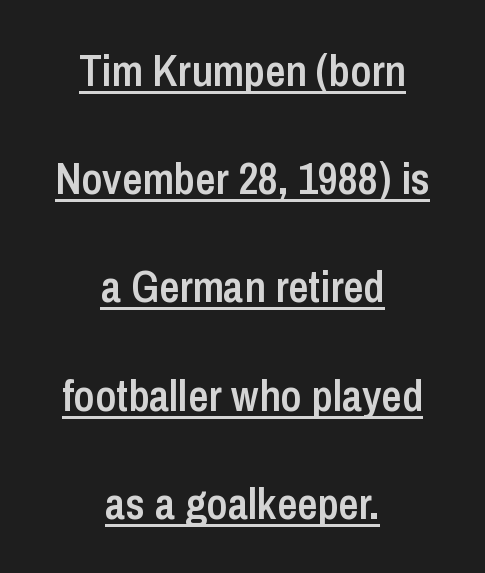
{"serif": "no", "italic": "no", "bold": "semi", "weight": "semibold", "width": "condensed", "stroke_contrast": "low", "x_height": "medium", "monospaced": "no", "underline": "yes", "align": "center", "line_spacing": "loose", "line_spacing_ratio": 2.46, "letter_spacing": "normal", "letter_spacing_em": 0.0, "glyph_px": 44}
